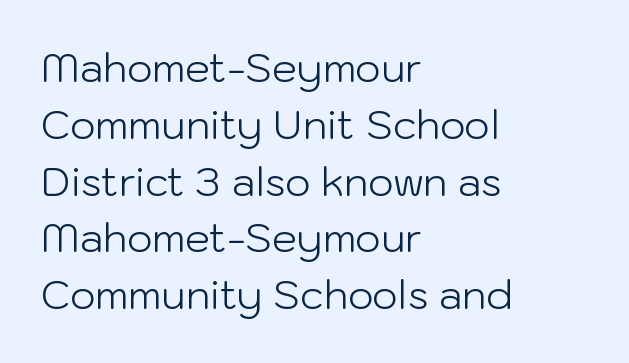
The image shows 40 px light sans-serif type, upright; set left-aligned, normal line spacing (1.42x), normal letter spacing, not underlined; low stroke contrast and a medium x-height.
